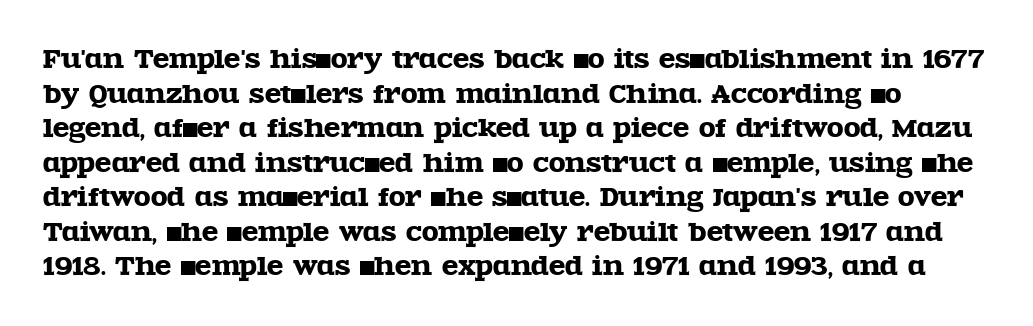
Q: Is the text italic (slanted)? A: No, it is upright.
Q: Is the text underlined? A: No.
Q: Is the spacing between letters normal or unusually wide? A: Normal.
Q: Is the spacing between lines tight, normal or loose? A: Normal.
